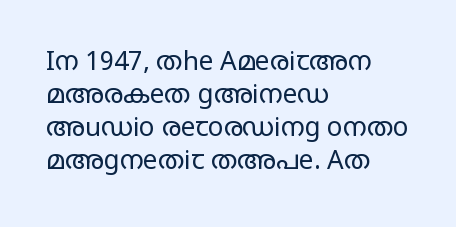
{"italic": "no", "bold": "no", "underline": "no", "align": "left", "line_spacing": "normal", "line_spacing_ratio": 1.27, "letter_spacing": "normal", "letter_spacing_em": 0.0, "glyph_px": 26}
